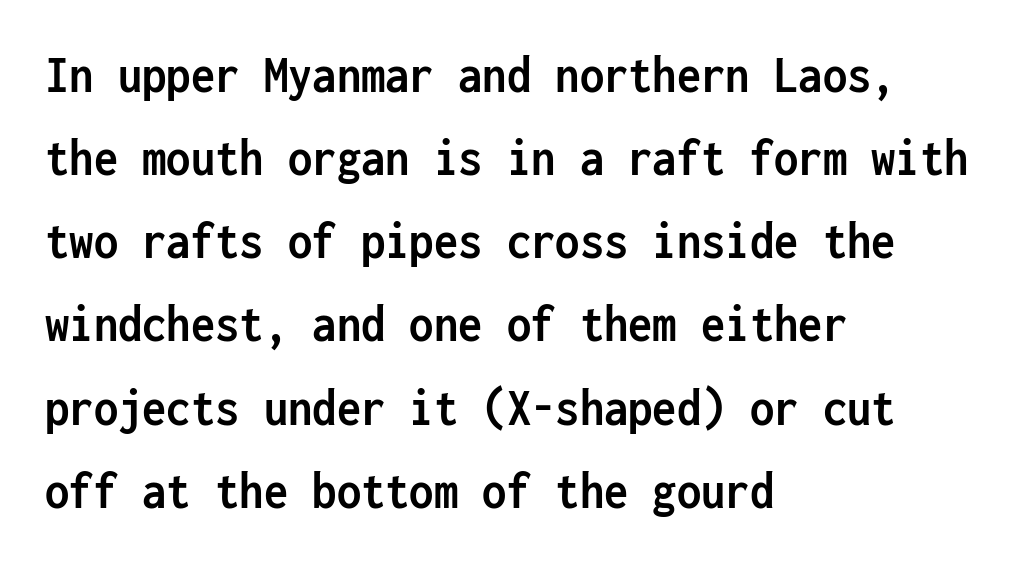
The image shows 54 px semibold, condensed sans-serif type, upright, monospaced; set left-aligned, normal line spacing (1.54x), normal letter spacing, not underlined; low stroke contrast and a medium x-height.
